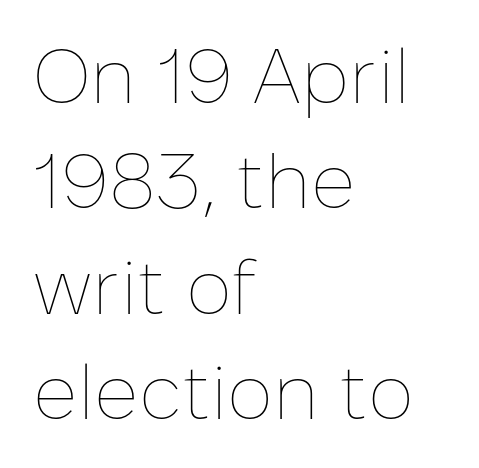
Q: Is the text bold? A: No.
Q: Is the text italic (slanted)? A: No, it is upright.
Q: Is the text underlined? A: No.
Q: How is the paragraph aligned? A: Left-aligned.
Q: Is the spacing between letters normal or unusually wide? A: Normal.
Q: Is the spacing between lines tight, normal or loose? A: Normal.
Q: Width (condensed, normal, or wide)? A: Normal.
Q: Stroke contrast? A: Low.
Q: x-height? A: Medium.
Q: Monospaced? A: No.
